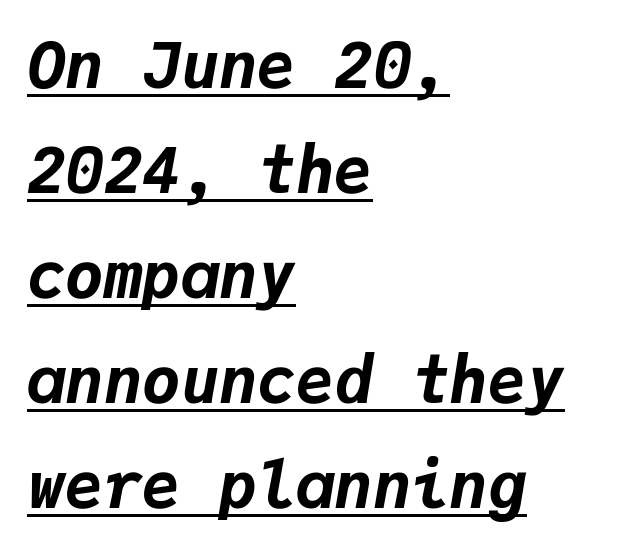
A continuous stroke trails under the words, as in a hyperlink. The face used here is monospaced, like something from a code editor. The rendering uses a moderate line-height, typical for paragraphs. The font is running at its bold setting. Observe the lean: these are italic letterforms.
